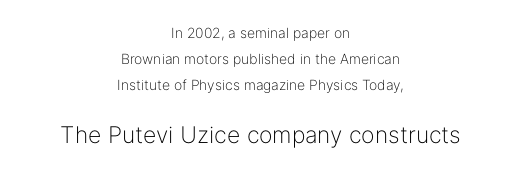
Q: Is the text bold? A: No.
Q: Is the text italic (slanted)? A: No, it is upright.
Q: Is the text underlined? A: No.
Q: How is the paragraph aligned? A: Centered.
Q: Is the spacing between letters normal or unusually wide? A: Normal.
Q: Which block of text is set in a larger size, the first (top) or the second (bottom)? A: The second (bottom) one.
